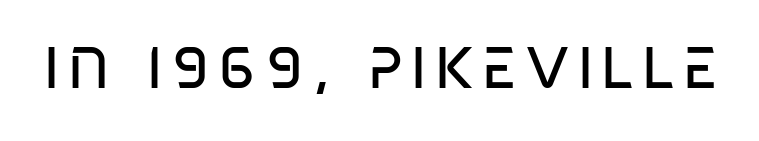
{"serif": "no", "italic": "no", "bold": "no", "weight": "regular", "width": "condensed", "stroke_contrast": "low", "x_height": "large", "monospaced": "no", "underline": "no", "glyph_px": 58}
